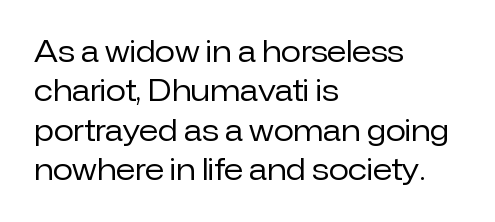
{"serif": "no", "italic": "no", "bold": "no", "weight": "regular", "width": "normal", "stroke_contrast": "low", "x_height": "medium", "monospaced": "no", "underline": "no", "align": "left", "line_spacing": "normal", "line_spacing_ratio": 1.36, "letter_spacing": "normal", "letter_spacing_em": 0.0, "glyph_px": 29}
